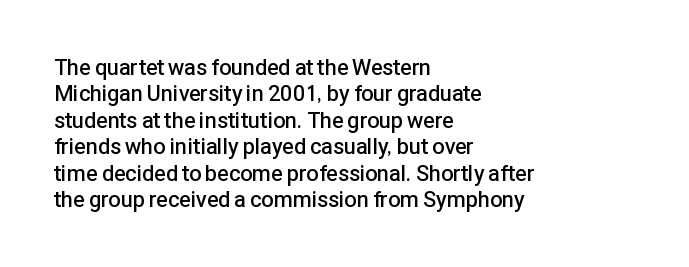
{"italic": "no", "bold": "semi", "underline": "no", "align": "left", "line_spacing_ratio": 1.2, "letter_spacing": "normal", "letter_spacing_em": 0.0, "glyph_px": 22}
